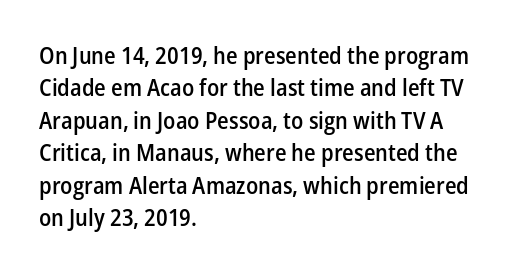
Q: Is the text bold? A: Semi-bold.
Q: Is the text italic (slanted)? A: No, it is upright.
Q: Is the text underlined? A: No.
Q: How is the paragraph aligned? A: Left-aligned.
Q: Is the spacing between letters normal or unusually wide? A: Normal.
Q: Is the spacing between lines tight, normal or loose? A: Normal.
